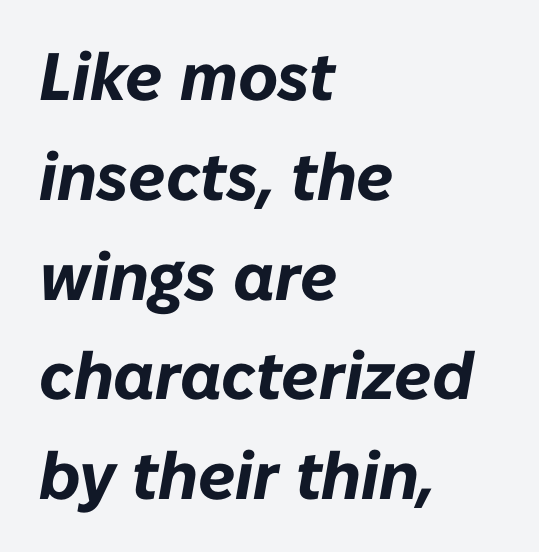
{"italic": "yes", "lean": "right", "slant_degrees": 10, "bold": "yes", "weight": "bold", "width": "normal", "stroke_contrast": "low", "x_height": "medium", "monospaced": "no", "underline": "no", "align": "left", "line_spacing": "normal", "line_spacing_ratio": 1.49, "letter_spacing": "normal", "letter_spacing_em": 0.0, "glyph_px": 67}
